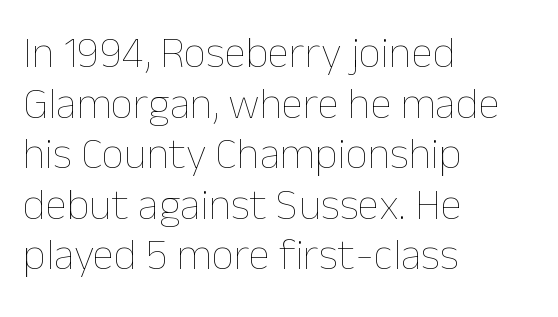
The image shows 44 px thin type, upright; set left-aligned, tight line spacing (1.15x), normal letter spacing, not underlined; low stroke contrast and a medium x-height.
